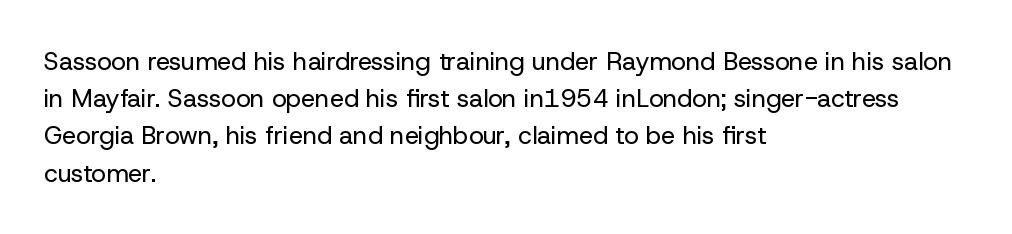
Q: Is the text bold? A: No.
Q: Is the text italic (slanted)? A: No, it is upright.
Q: Is the text underlined? A: No.
Q: How is the paragraph aligned? A: Left-aligned.
Q: Is the spacing between letters normal or unusually wide? A: Normal.
Q: Is the spacing between lines tight, normal or loose? A: Normal.
